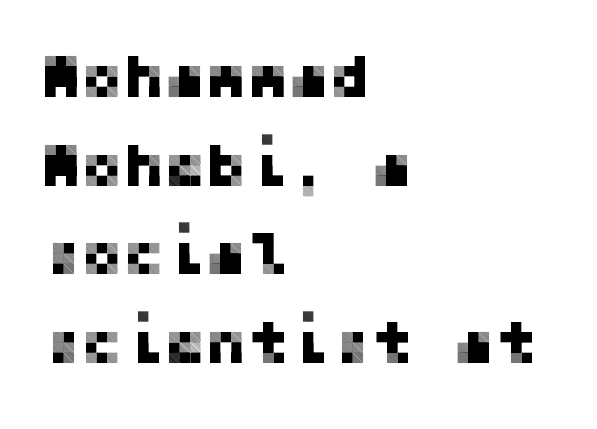
Q: Is the text italic (slanted)? A: No, it is upright.
Q: Is the typeface a serif or a sans-serif typeface? A: Sans-serif.
Q: Is the text underlined? A: No.
Q: How is the paragraph aligned? A: Left-aligned.
Q: Is the spacing between letters normal or unusually wide? A: Normal.
Q: Is the spacing between lines tight, normal or loose? A: Normal.
Q: Width (condensed, normal, or wide)? A: Normal.
Q: Stroke contrast? A: Low.
Q: x-height? A: Medium.
